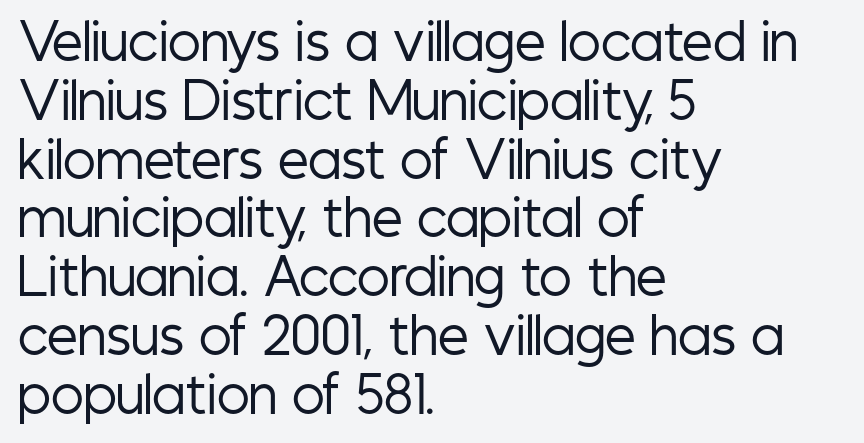
The image shows 49 px regular-weight, condensed sans-serif type, upright; set left-aligned, line spacing 1.2x, normal letter spacing, not underlined; low stroke contrast and a medium x-height.
